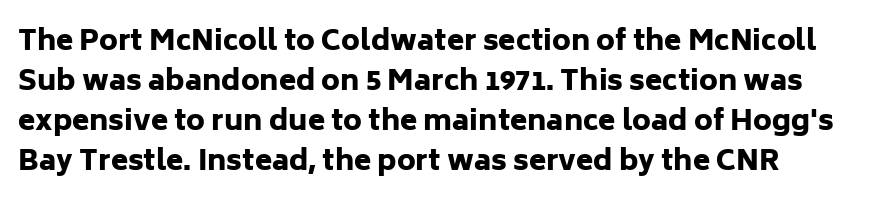
{"serif": "no", "italic": "no", "bold": "yes", "weight": "heavy", "width": "normal", "stroke_contrast": "low", "x_height": "medium", "monospaced": "no", "underline": "no", "align": "left", "line_spacing": "normal", "line_spacing_ratio": 1.43, "letter_spacing": "normal", "letter_spacing_em": 0.0, "glyph_px": 28}
